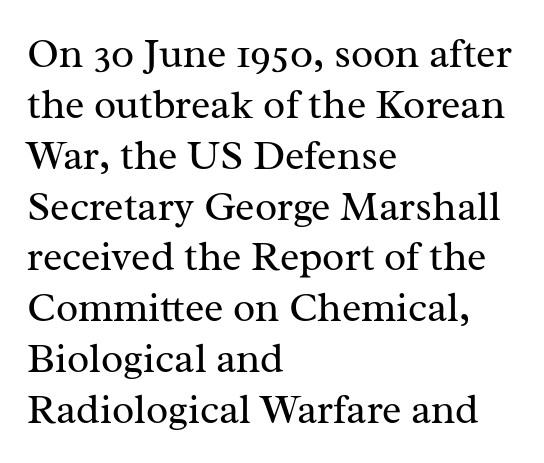
{"serif": "yes", "italic": "no", "bold": "no", "weight": "regular", "width": "normal", "stroke_contrast": "medium", "x_height": "medium", "monospaced": "no", "underline": "no", "align": "left", "line_spacing_ratio": 1.24, "letter_spacing": "normal", "letter_spacing_em": 0.0, "glyph_px": 41}
